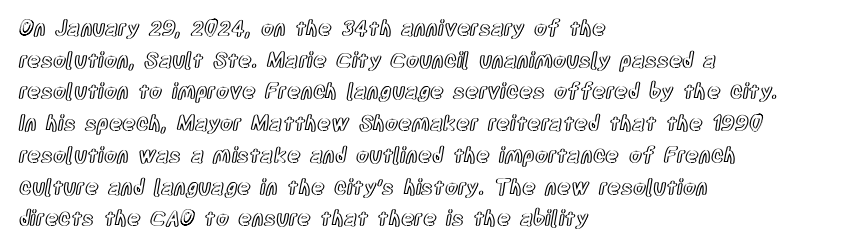
Q: Is the text italic (slanted)? A: Yes.
Q: Is the text underlined? A: No.
Q: How is the paragraph aligned? A: Left-aligned.
Q: Is the spacing between letters normal or unusually wide? A: Normal.
Q: Is the spacing between lines tight, normal or loose? A: Normal.
